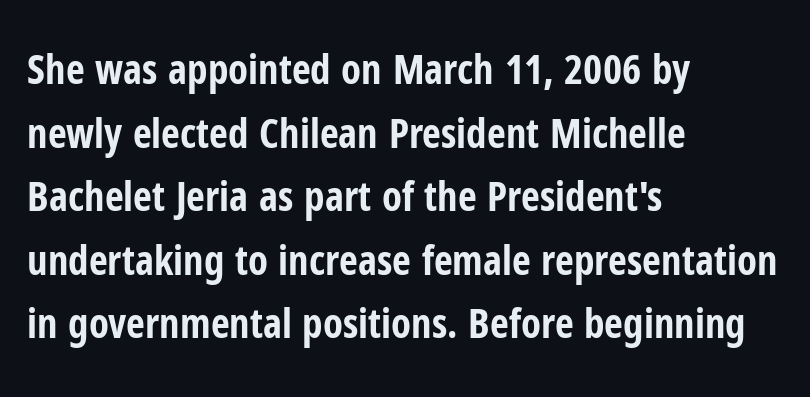
The image shows 41 px bold, condensed sans-serif type, upright; set left-aligned, normal line spacing (1.55x), normal letter spacing, not underlined; low stroke contrast and a medium x-height.
